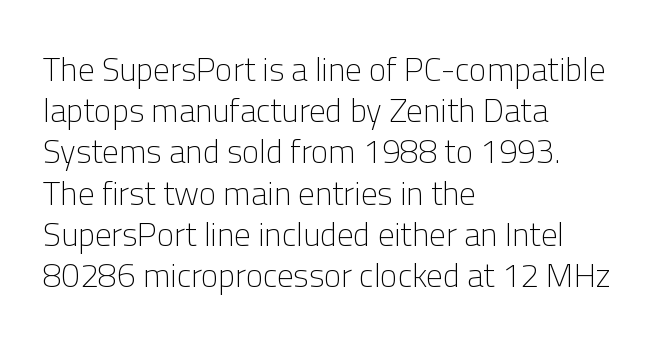
The letters carry no serifs — their stems end cleanly without finishing strokes. The font's upright variant was chosen for this text. You could not count columns in this text — the font is proportionally spaced. Letters rest on an invisible, unmarked baseline. Here the glyphs are tracked normally, forming tight word shapes.
